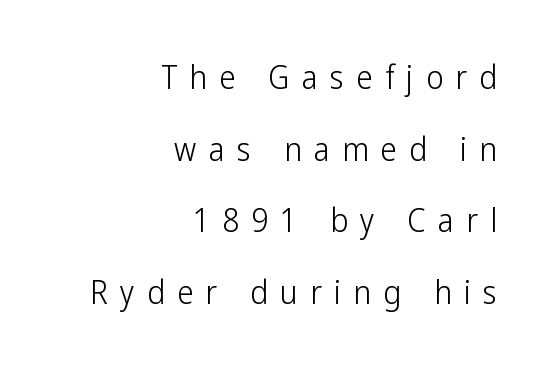
Q: Is the text bold? A: No.
Q: Is the text italic (slanted)? A: No, it is upright.
Q: Is the typeface a serif or a sans-serif typeface? A: Sans-serif.
Q: Is the text underlined? A: No.
Q: How is the paragraph aligned? A: Right-aligned.
Q: Is the spacing between letters normal or unusually wide? A: Unusually wide.
Q: Is the spacing between lines tight, normal or loose? A: Loose.
Q: Width (condensed, normal, or wide)? A: Condensed.
Q: Stroke contrast? A: Low.
Q: x-height? A: Medium.
Q: Monospaced? A: No.
